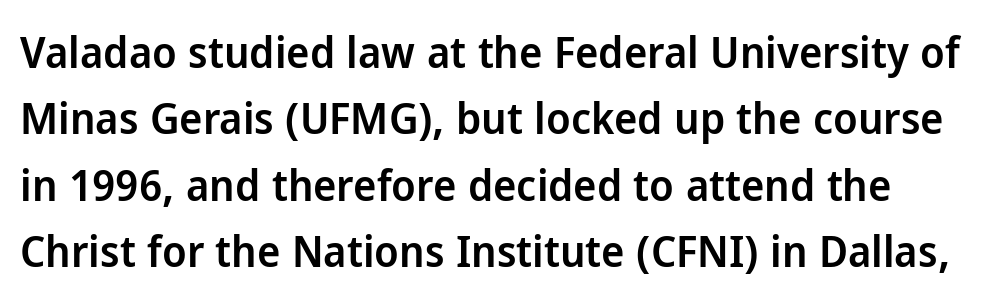
The image shows 44 px semibold sans-serif type, upright; set normal line spacing (1.51x), normal letter spacing, not underlined; low stroke contrast and a medium x-height.
